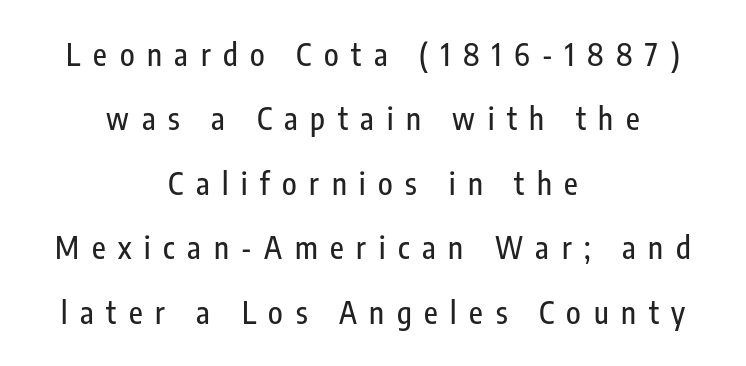
Widely set lines give the paragraph a tall, airy silhouette. The lettering holds an erect, upright posture throughout. Display-style spreading of the glyphs; the letterfit is very open. Is this a fixed-width face? No — the glyphs have proportional, varying widths. I'd call this a sans setting — the letters go barefoot.
